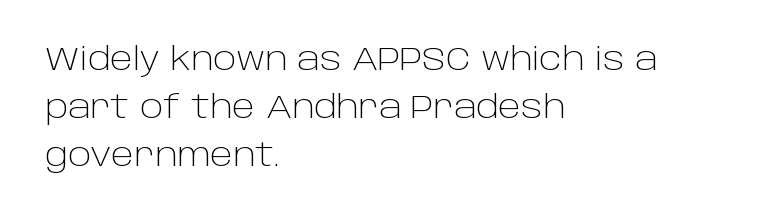
{"serif": "no", "italic": "no", "bold": "no", "weight": "light", "width": "normal", "stroke_contrast": "low", "x_height": "large", "monospaced": "no", "underline": "no", "align": "left", "line_spacing": "normal", "line_spacing_ratio": 1.55, "letter_spacing": "normal", "letter_spacing_em": 0.0, "glyph_px": 31}
